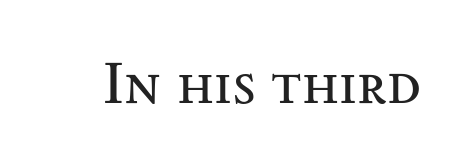
Q: Is the text bold? A: No.
Q: Is the text italic (slanted)? A: No, it is upright.
Q: Is the typeface a serif or a sans-serif typeface? A: Serif.
Q: Is the text underlined? A: No.
Q: Is the spacing between letters normal or unusually wide? A: Normal.
Q: Width (condensed, normal, or wide)? A: Wide.
Q: Stroke contrast? A: Medium.
Q: x-height? A: Small.
Q: Monospaced? A: No.
